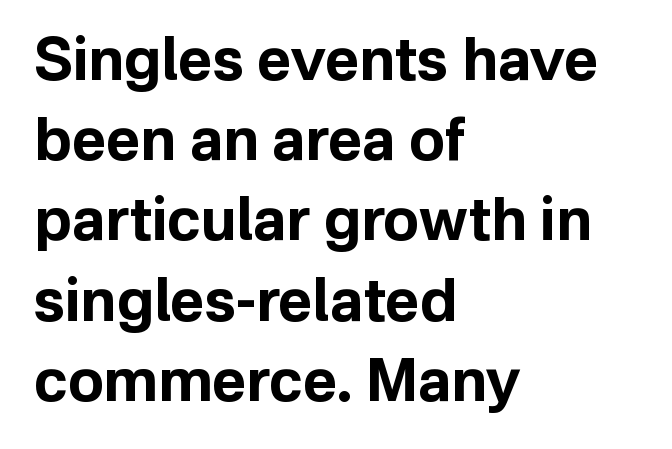
The image shows 59 px bold sans-serif type, upright; set left-aligned, normal line spacing (1.36x), normal letter spacing, not underlined; low stroke contrast and a medium x-height.
